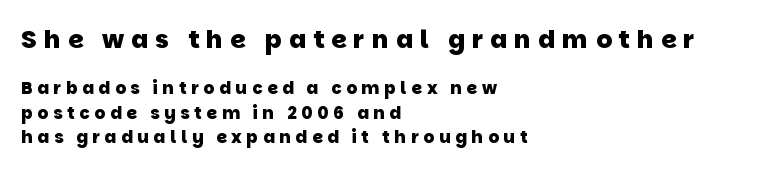
The lines in this sample share a left origin and differ only in where they stop. Horizontal bands of white between lines are of average thickness. Only glyphs here, with clear space below each row. The initial chunk of copy outweighs the following chunk in type size.
